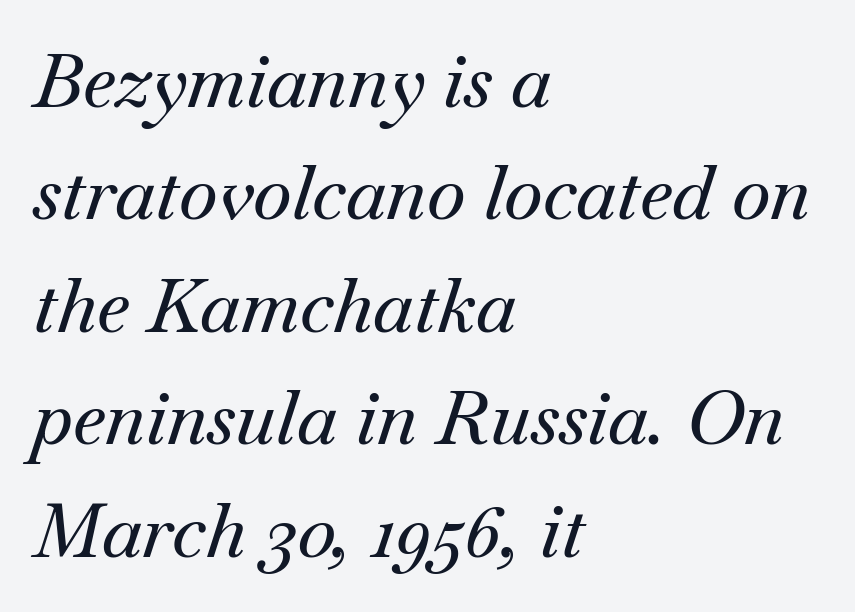
Q: Is the text italic (slanted)? A: Yes, it leans right by about 18 degrees.
Q: Is the typeface a serif or a sans-serif typeface? A: Serif.
Q: Is the text underlined? A: No.
Q: How is the paragraph aligned? A: Left-aligned.
Q: Is the spacing between letters normal or unusually wide? A: Normal.
Q: Is the spacing between lines tight, normal or loose? A: Normal.
Q: Width (condensed, normal, or wide)? A: Normal.
Q: Stroke contrast? A: Medium.
Q: x-height? A: Small.
Q: Monospaced? A: No.
